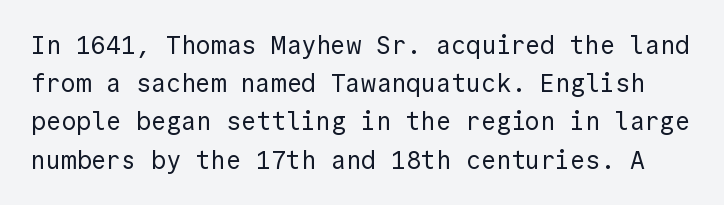
Does extra space separate the letters? No, they use regular spacing. Is this a heavy cut? Hardly; it is regular or lighter. Each new line begins a customary step beneath the previous one. Vertical strokes here are truly vertical. Has an underline been added? It has not.
